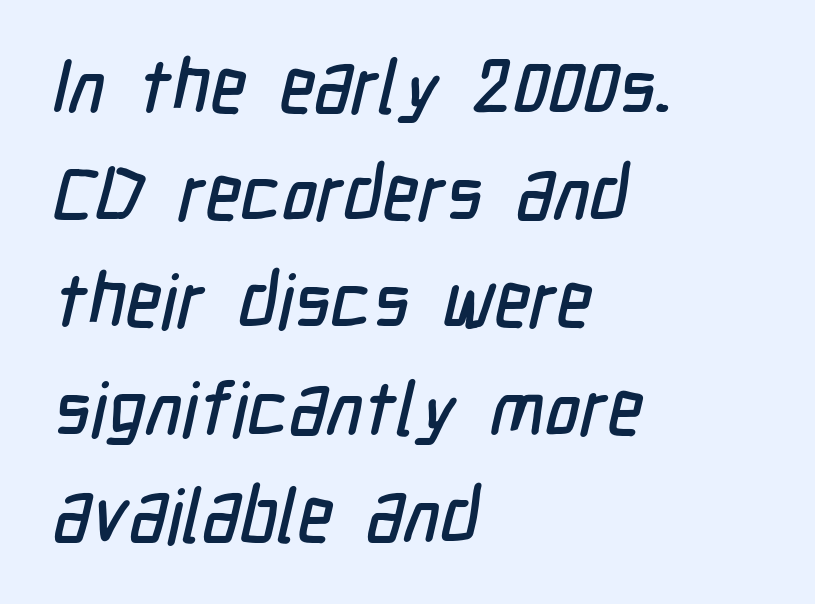
{"serif": "no", "width": "condensed", "stroke_contrast": "low", "x_height": "medium", "monospaced": "no", "underline": "no", "align": "left", "line_spacing": "normal", "line_spacing_ratio": 1.43, "letter_spacing": "normal", "letter_spacing_em": 0.0, "glyph_px": 75}
